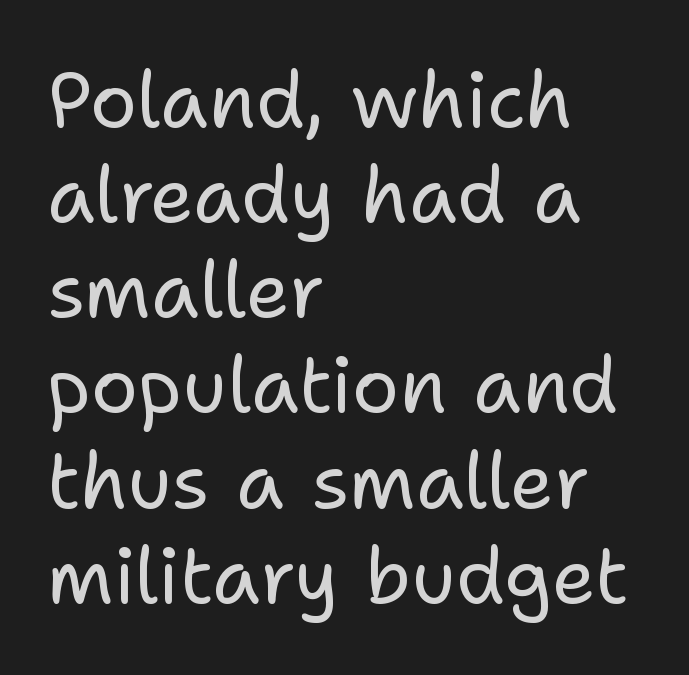
{"serif": "no", "italic": "no", "bold": "no", "weight": "regular", "width": "normal", "stroke_contrast": "low", "x_height": "medium", "monospaced": "no", "underline": "no", "align": "left", "line_spacing_ratio": 1.22, "letter_spacing": "normal", "letter_spacing_em": 0.0, "glyph_px": 78}
